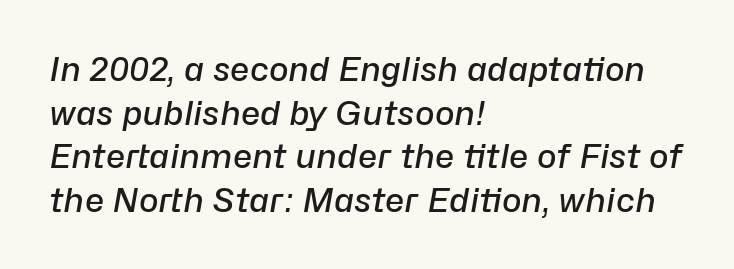
{"italic": "yes", "lean": "right", "slant_degrees": 10, "bold": "semi", "weight": "semibold", "width": "normal", "stroke_contrast": "low", "x_height": "medium", "monospaced": "no", "underline": "no", "align": "left", "line_spacing": "normal", "line_spacing_ratio": 1.32, "letter_spacing": "normal", "letter_spacing_em": 0.0, "glyph_px": 33}
